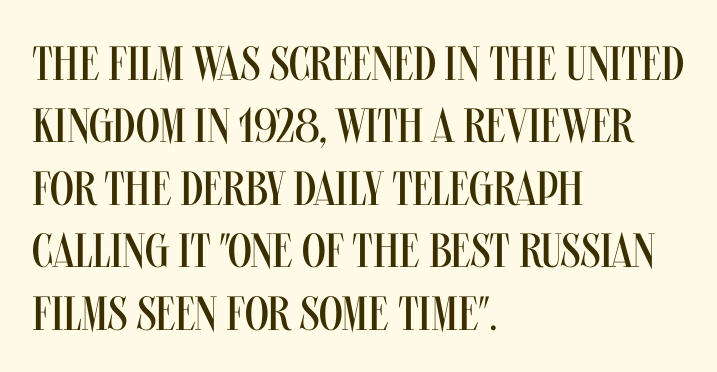
{"serif": "no", "italic": "no", "bold": "no", "weight": "regular", "width": "condensed", "stroke_contrast": "medium", "x_height": "large", "monospaced": "no", "underline": "no", "align": "left", "line_spacing": "normal", "line_spacing_ratio": 1.3, "letter_spacing": "normal", "letter_spacing_em": 0.0, "glyph_px": 48}
